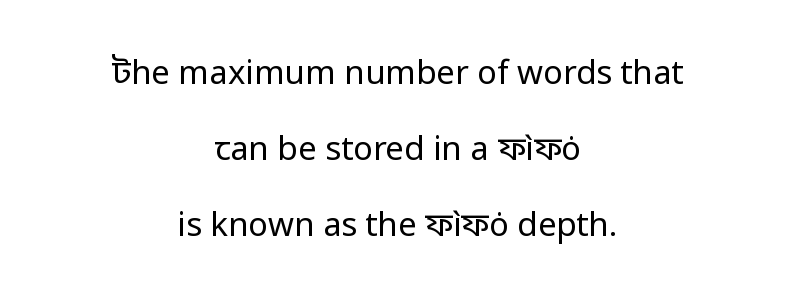
{"serif": "no", "italic": "no", "bold": "no", "weight": "regular", "width": "normal", "stroke_contrast": "low", "x_height": "medium", "monospaced": "no", "underline": "no", "align": "center", "line_spacing": "loose", "line_spacing_ratio": 2.31, "letter_spacing": "normal", "letter_spacing_em": 0.0, "glyph_px": 33}
